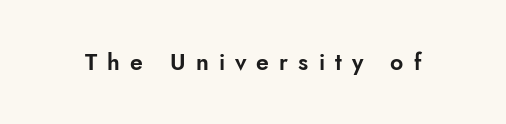
{"italic": "no", "underline": "no", "letter_spacing": "wide", "letter_spacing_em": 0.44, "glyph_px": 23}
